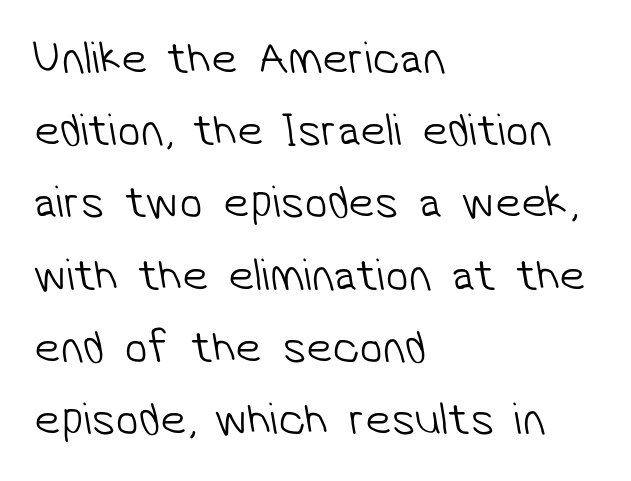
The image shows 46 px light sans-serif type; set left-aligned, normal line spacing (1.57x), normal letter spacing, not underlined; low stroke contrast and a medium x-height.
